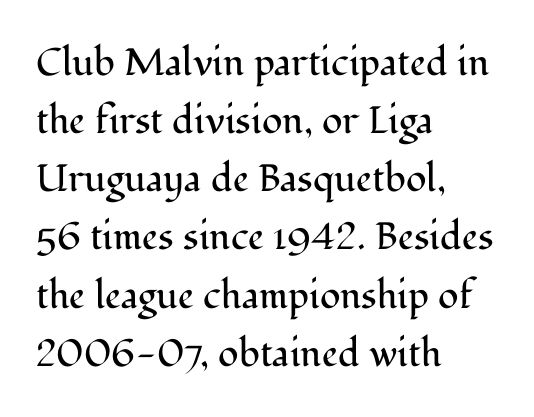
{"serif": "yes", "italic": "no", "bold": "no", "weight": "regular", "width": "normal", "stroke_contrast": "medium", "x_height": "medium", "monospaced": "no", "underline": "no", "align": "left", "line_spacing": "normal", "line_spacing_ratio": 1.53, "letter_spacing": "normal", "letter_spacing_em": 0.0, "glyph_px": 38}
